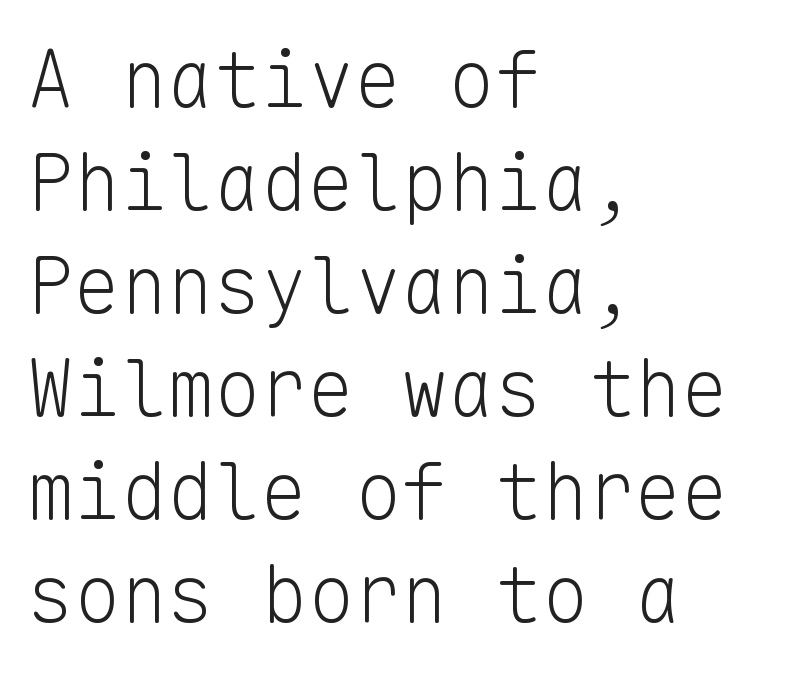
Q: Is the text bold? A: No.
Q: Is the text italic (slanted)? A: No, it is upright.
Q: Is the typeface a serif or a sans-serif typeface? A: Sans-serif.
Q: Is the text underlined? A: No.
Q: How is the paragraph aligned? A: Left-aligned.
Q: Is the spacing between letters normal or unusually wide? A: Normal.
Q: Is the spacing between lines tight, normal or loose? A: Normal.
Q: Width (condensed, normal, or wide)? A: Normal.
Q: Stroke contrast? A: Low.
Q: x-height? A: Medium.
Q: Monospaced? A: Yes.
